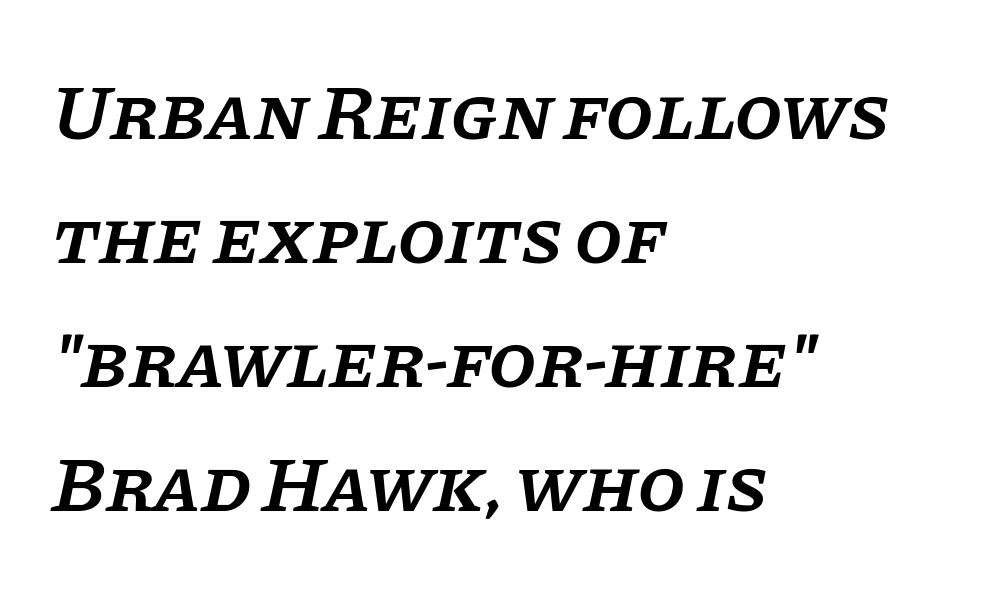
The image shows 78 px semibold serif type, italic (leaning right); set left-aligned, normal line spacing (1.59x), normal letter spacing, not underlined; low stroke contrast and a large x-height.
